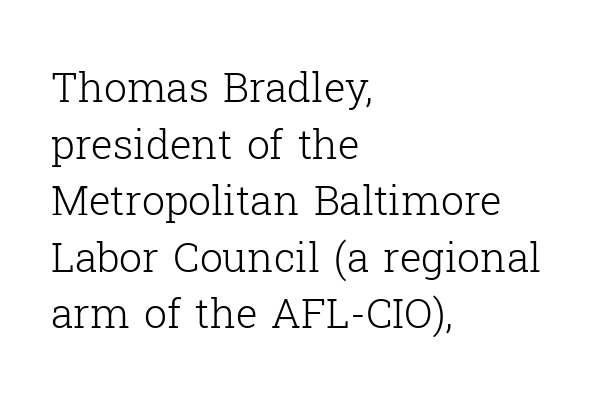
Q: Is the text bold? A: No.
Q: Is the text italic (slanted)? A: No, it is upright.
Q: Is the typeface a serif or a sans-serif typeface? A: Serif.
Q: Is the text underlined? A: No.
Q: How is the paragraph aligned? A: Left-aligned.
Q: Is the spacing between letters normal or unusually wide? A: Normal.
Q: Is the spacing between lines tight, normal or loose? A: Normal.
Q: Width (condensed, normal, or wide)? A: Normal.
Q: Stroke contrast? A: Low.
Q: x-height? A: Medium.
Q: Monospaced? A: No.
